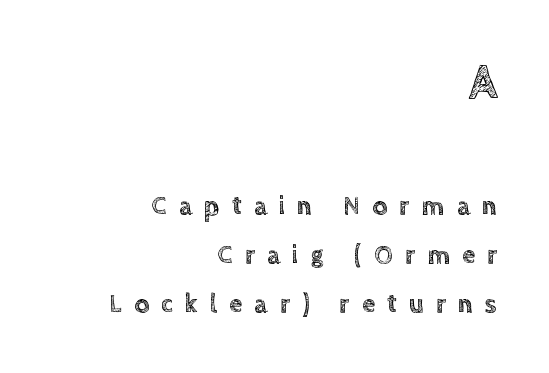
The image shows 52 px text type, upright; set right-aligned, line spacing 1.88x, unusually wide letter spacing (+0.47 em), not underlined; the first (top) block is 2.0x larger; a large x-height.
